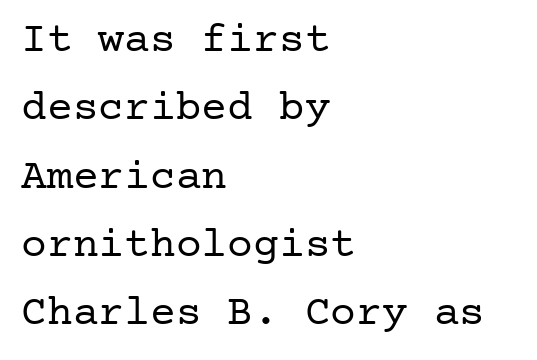
The typesetter chose a ragged-right arrangement here. Regarding serifs, this sample has them. Underlining? Definitely not there. No letter is thick-stroked: the sample isn't bold.
